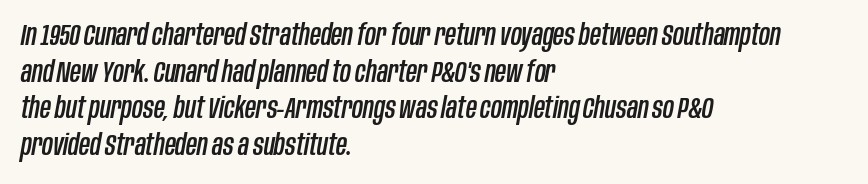
Q: Is the text italic (slanted)? A: Yes, it leans right by about 10 degrees.
Q: Is the text underlined? A: No.
Q: How is the paragraph aligned? A: Left-aligned.
Q: Is the spacing between letters normal or unusually wide? A: Normal.
Q: Width (condensed, normal, or wide)? A: Condensed.
Q: Stroke contrast? A: Low.
Q: x-height? A: Large.
Q: Monospaced? A: No.
